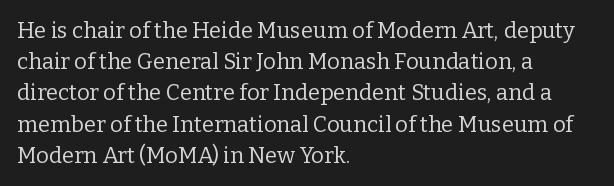
Q: Is the text bold? A: No.
Q: Is the text italic (slanted)? A: No, it is upright.
Q: Is the text underlined? A: No.
Q: How is the paragraph aligned? A: Left-aligned.
Q: Is the spacing between letters normal or unusually wide? A: Normal.
Q: Is the spacing between lines tight, normal or loose? A: Normal.
